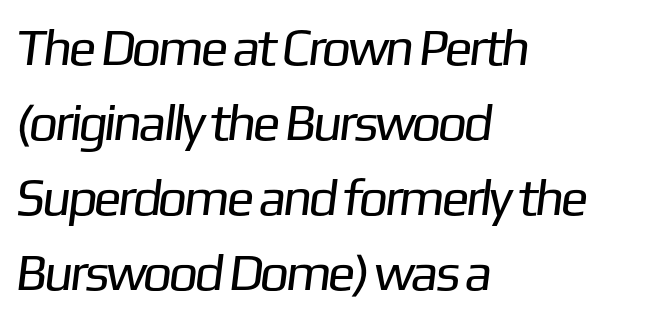
The image shows 52 px regular-weight sans-serif type; set left-aligned, normal line spacing (1.44x), normal letter spacing, not underlined; low stroke contrast and a medium x-height.
